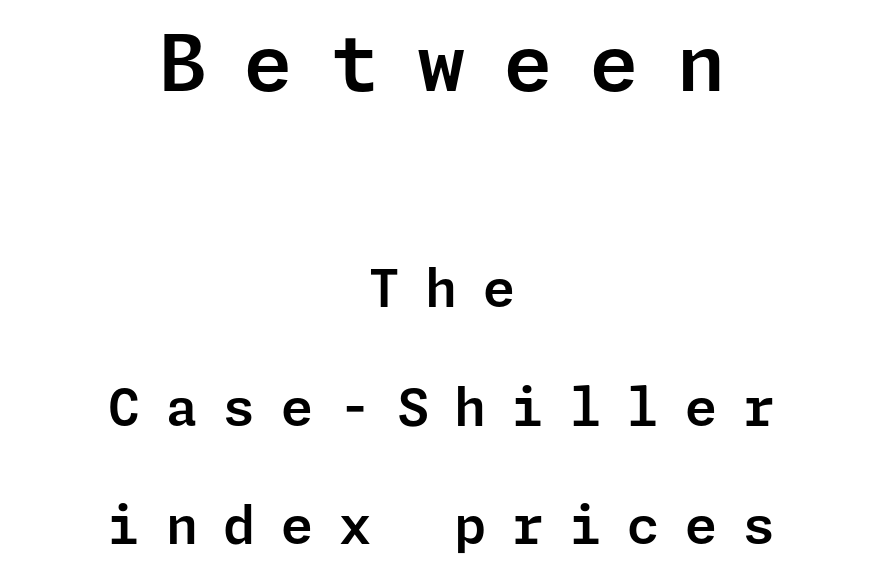
The image shows 78 px sans-serif type, upright; set centered, loose line spacing (2.28x), unusually wide letter spacing (+0.49 em), not underlined; the first (top) block is 1.5x larger; low stroke contrast and a medium x-height.
